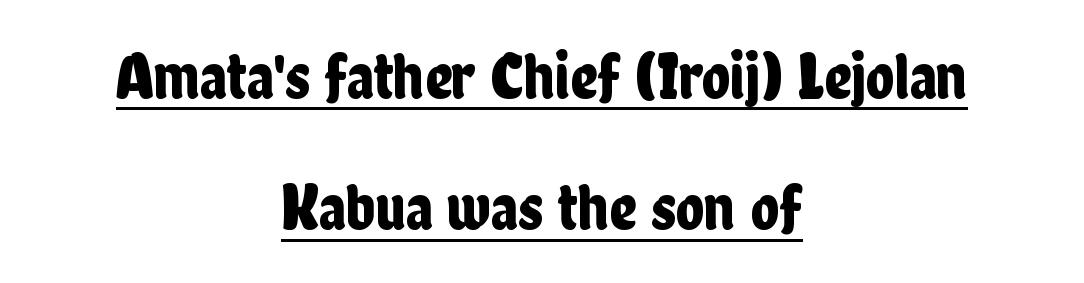
The image shows 66 px condensed sans-serif type, upright; set centered, loose line spacing (1.99x), normal letter spacing, underlined; low stroke contrast and a medium x-height.
